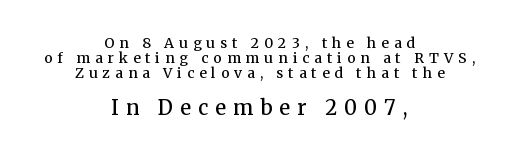
The image shows 20 px text type, upright; set centered, tight line spacing (1.06x), unusually wide letter spacing (+0.36 em), not underlined; the second (bottom) block is 1.43x larger.
